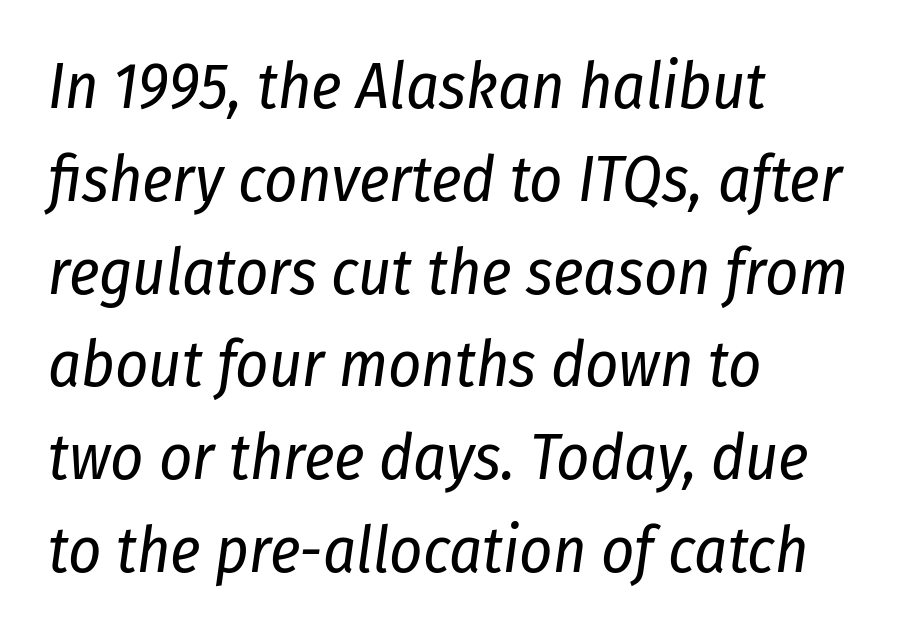
The image shows 64 px regular-weight, condensed type, italic (leaning right); set left-aligned, normal line spacing (1.45x), normal letter spacing, not underlined; low stroke contrast and a medium x-height.
